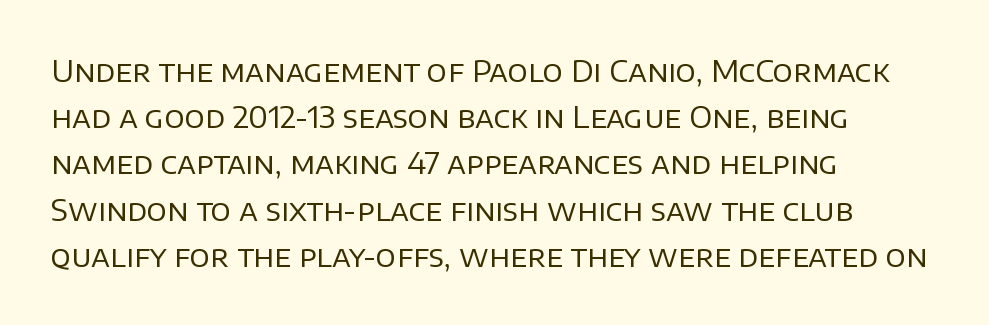
Looks like regular typesetting: each glyph gets only the width it needs. Where is the straight margin? On the left. Is this a sans? Yes — the strokes have no serifs. The lines sit at an ordinary, default distance from one another.
